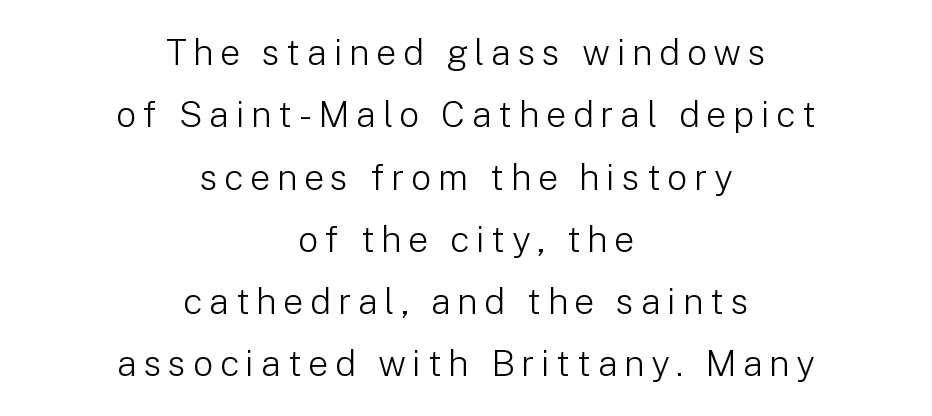
Q: Is the text bold? A: No.
Q: Is the text italic (slanted)? A: No, it is upright.
Q: Is the typeface a serif or a sans-serif typeface? A: Sans-serif.
Q: Is the text underlined? A: No.
Q: How is the paragraph aligned? A: Centered.
Q: Width (condensed, normal, or wide)? A: Normal.
Q: Stroke contrast? A: Low.
Q: x-height? A: Medium.
Q: Monospaced? A: No.
